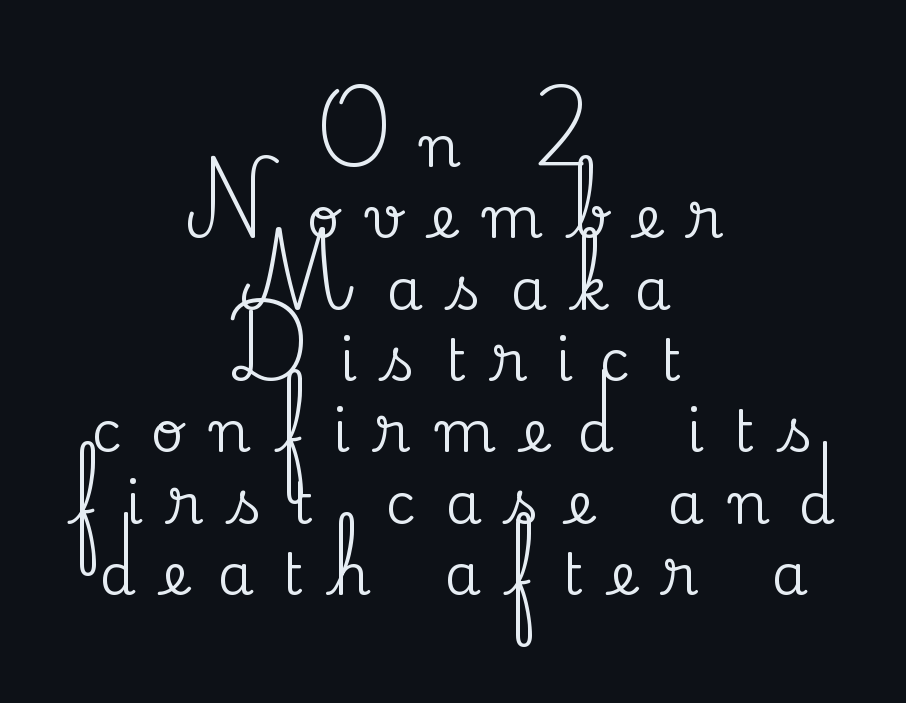
Q: Is the text italic (slanted)? A: No, it is upright.
Q: Is the typeface a serif or a sans-serif typeface? A: Serif.
Q: Is the text underlined? A: No.
Q: How is the paragraph aligned? A: Centered.
Q: Is the spacing between letters normal or unusually wide? A: Unusually wide.
Q: Width (condensed, normal, or wide)? A: Normal.
Q: Stroke contrast? A: Medium.
Q: x-height? A: Small.
Q: Monospaced? A: No.
